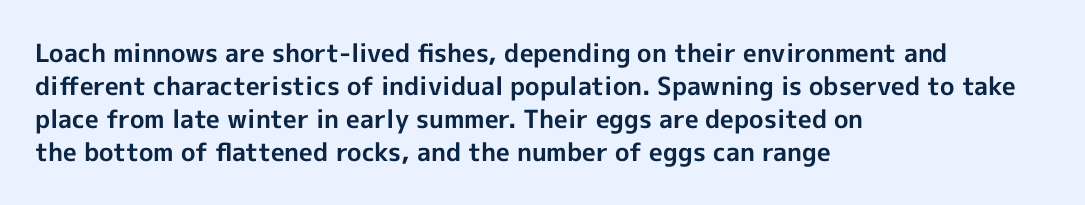
A full-strength bold gives these letters their thick strokes. The gaps between neighbouring characters are ordinary and unremarkable. The lines sit at an ordinary, default distance from one another. Descender tails drop into unmarked territory.
